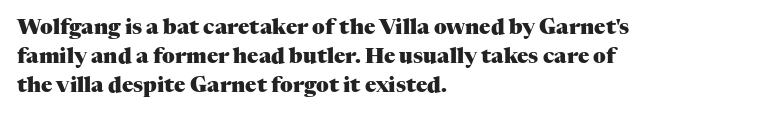
Q: Is the text bold? A: Yes.
Q: Is the text italic (slanted)? A: No, it is upright.
Q: Is the text underlined? A: No.
Q: How is the paragraph aligned? A: Left-aligned.
Q: Is the spacing between letters normal or unusually wide? A: Normal.
Q: Is the spacing between lines tight, normal or loose? A: Normal.
